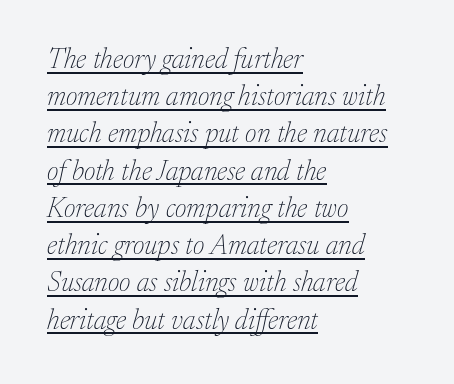
The image shows 28 px thin serif type, italic (leaning right); set left-aligned, normal line spacing (1.33x), normal letter spacing, underlined; low stroke contrast and a medium x-height.
